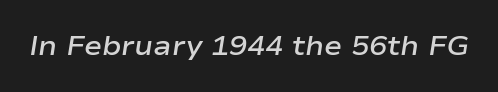
Q: Is the text bold? A: Semi-bold.
Q: Is the text italic (slanted)? A: Yes, it leans right by about 9 degrees.
Q: Is the text underlined? A: No.
Q: Is the spacing between letters normal or unusually wide? A: Normal.
